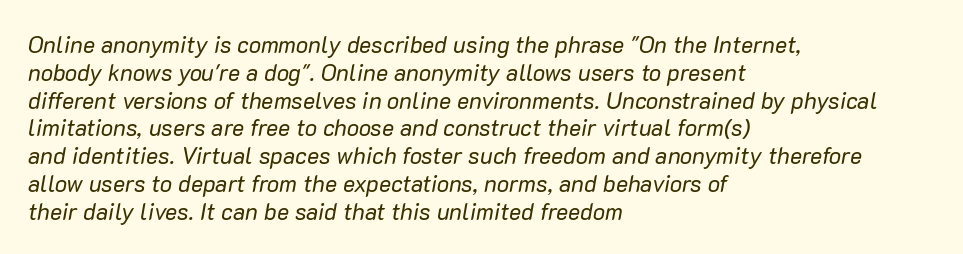
{"italic": "yes", "lean": "right", "slant_degrees": 10, "bold": "no", "underline": "no", "align": "left", "line_spacing_ratio": 1.21, "letter_spacing": "normal", "letter_spacing_em": 0.0, "glyph_px": 23}
